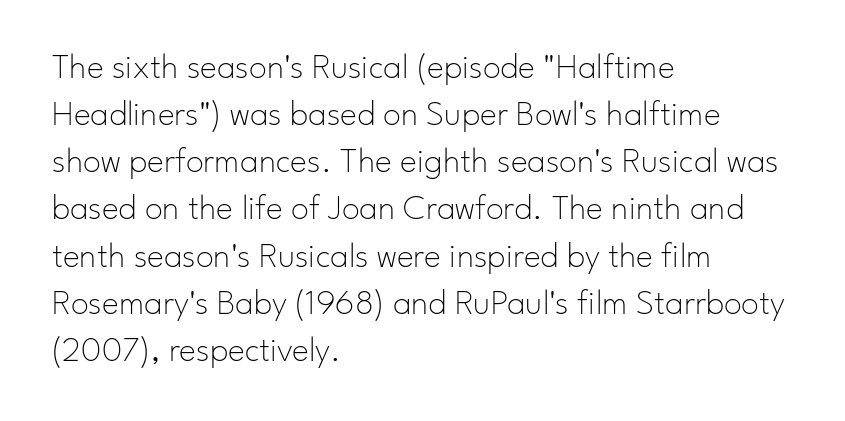
Q: Is the text bold? A: No.
Q: Is the text italic (slanted)? A: No, it is upright.
Q: Is the typeface a serif or a sans-serif typeface? A: Sans-serif.
Q: Is the text underlined? A: No.
Q: How is the paragraph aligned? A: Left-aligned.
Q: Is the spacing between letters normal or unusually wide? A: Normal.
Q: Is the spacing between lines tight, normal or loose? A: Normal.
Q: Width (condensed, normal, or wide)? A: Normal.
Q: Stroke contrast? A: Low.
Q: x-height? A: Small.
Q: Monospaced? A: No.
